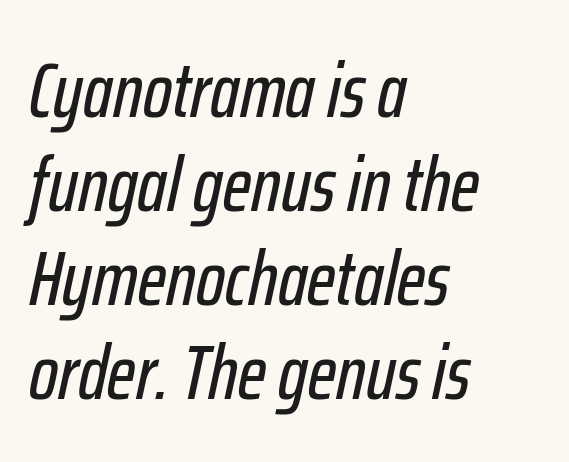
{"italic": "yes", "lean": "right", "slant_degrees": 12, "width": "condensed", "stroke_contrast": "low", "x_height": "medium", "monospaced": "no", "underline": "no", "align": "left", "line_spacing_ratio": 1.22, "letter_spacing": "normal", "letter_spacing_em": 0.0, "glyph_px": 77}
